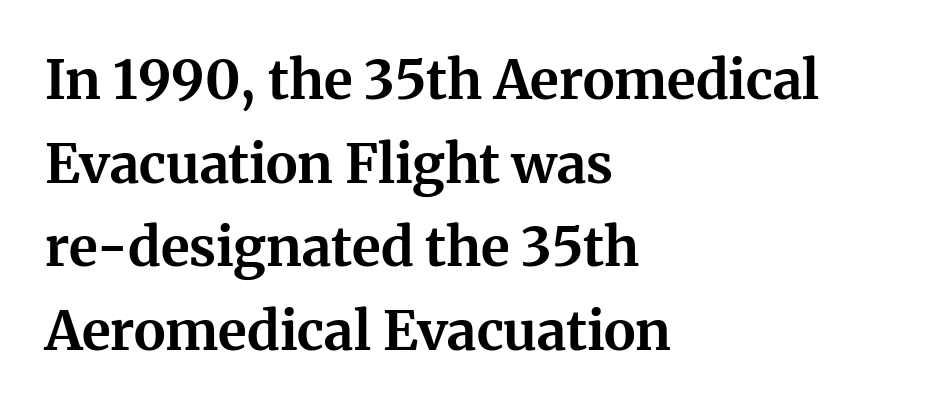
{"serif": "yes", "italic": "no", "bold": "yes", "weight": "bold", "width": "normal", "stroke_contrast": "medium", "x_height": "medium", "monospaced": "no", "underline": "no", "align": "left", "line_spacing": "normal", "line_spacing_ratio": 1.55, "letter_spacing": "normal", "letter_spacing_em": 0.0, "glyph_px": 54}
